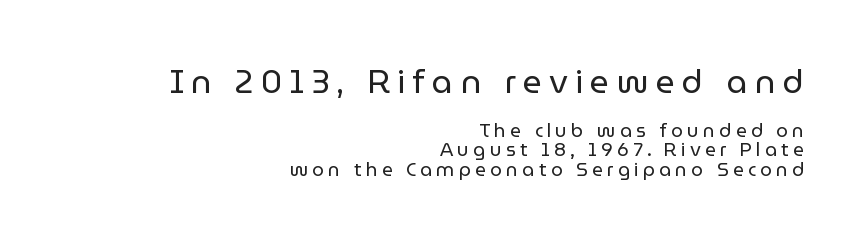
The image shows 33 px regular-weight sans-serif type, upright; set right-aligned, tight line spacing (1.02x), unusually wide letter spacing (+0.22 em), not underlined; the first (top) block is 1.74x larger; low stroke contrast and a medium x-height.
